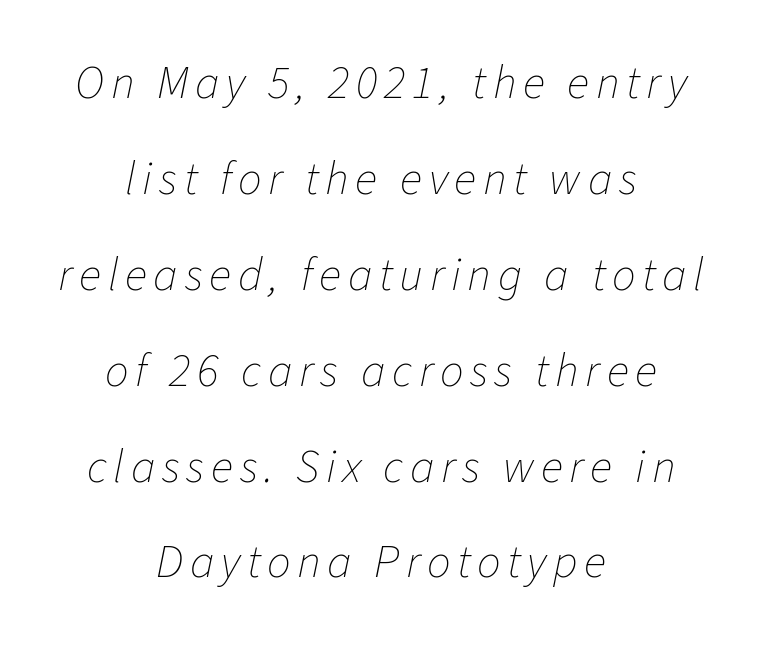
Vertically, the passage feels expansive, rows floating well apart. Lines of text with bare space underneath. Style check: oblique. Proportional: the letters do not fall into vertical columns. Unbolded letterforms with no extra heft.
